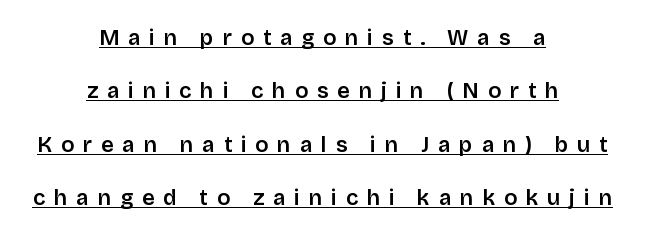
{"italic": "no", "underline": "yes", "align": "center", "line_spacing": "loose", "line_spacing_ratio": 2.43, "letter_spacing": "wide", "letter_spacing_em": 0.4, "glyph_px": 22}
